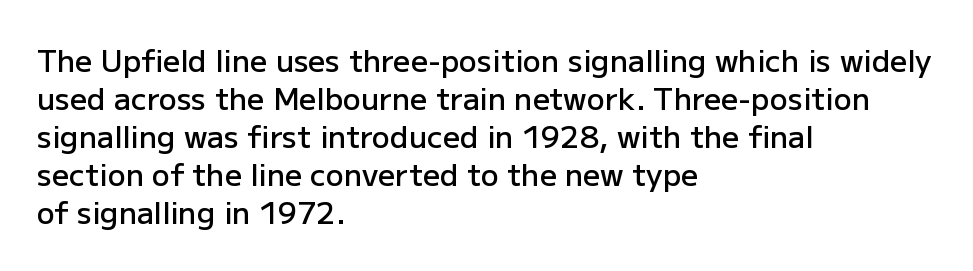
The image shows 30 px semibold sans-serif type, upright; set left-aligned, normal line spacing (1.27x), normal letter spacing, not underlined; low stroke contrast and a medium x-height.
